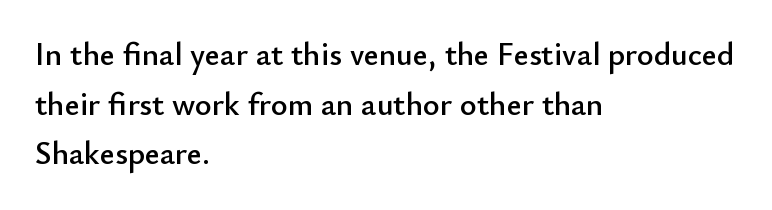
Compared with typical paragraphs, the rows here are spaced about the same. Is this a fixed-width face? No — the glyphs have proportional, varying widths. Has an underline been added? It has not. This sample uses a sans-serif face. Ascenders rise straight up at ninety degrees.
